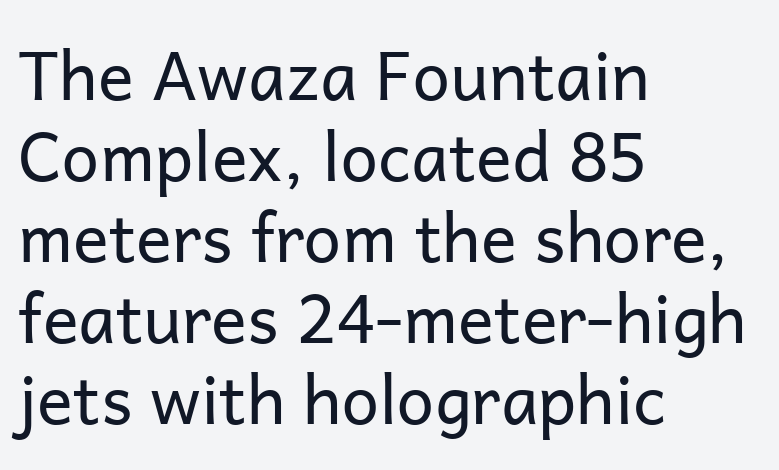
{"serif": "no", "italic": "no", "bold": "no", "weight": "regular", "width": "normal", "stroke_contrast": "low", "x_height": "medium", "monospaced": "no", "underline": "no", "align": "left", "line_spacing_ratio": 1.21, "letter_spacing": "normal", "letter_spacing_em": 0.0, "glyph_px": 67}
